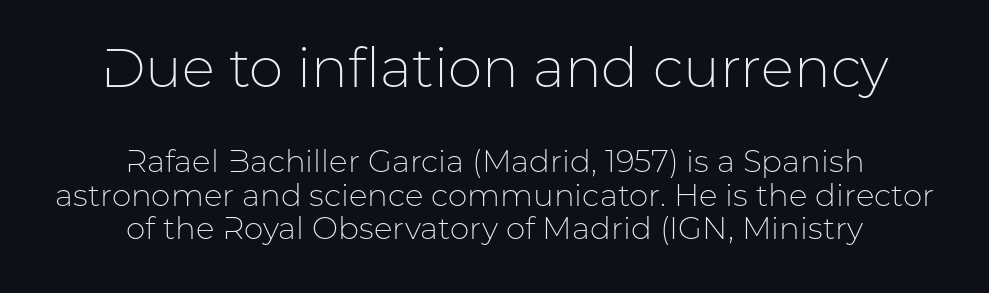
What's the leading like? Squeezed, with rows nearly overlapping. Rule under the text: the space is simply empty. The letters stand straight up with perfectly vertical stems. Spacing verdict: proportional, widths tailored to each character.
